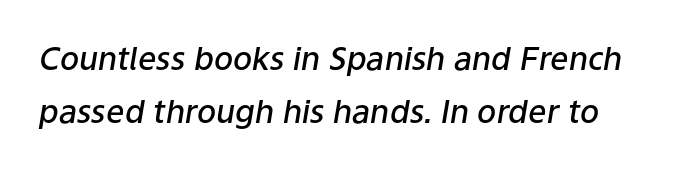
Q: Is the text bold? A: Semi-bold.
Q: Is the text italic (slanted)? A: Yes, it leans right by about 9 degrees.
Q: Is the text underlined? A: No.
Q: Is the spacing between letters normal or unusually wide? A: Normal.
Q: Is the spacing between lines tight, normal or loose? A: Normal.
Q: Width (condensed, normal, or wide)? A: Normal.
Q: Stroke contrast? A: Low.
Q: x-height? A: Medium.
Q: Monospaced? A: No.
